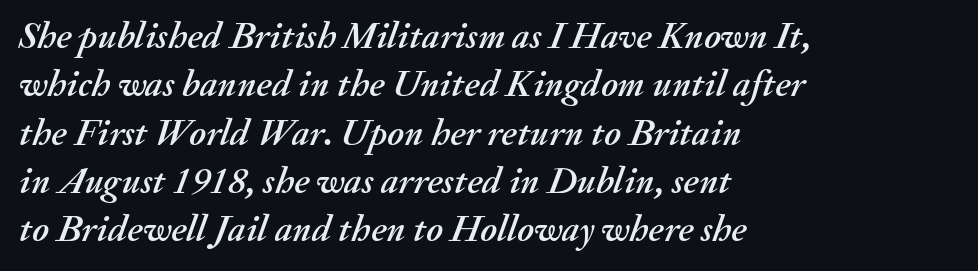
{"italic": "yes", "lean": "right", "slant_degrees": 20, "width": "normal", "stroke_contrast": "medium", "x_height": "small", "monospaced": "no", "underline": "no", "align": "left", "line_spacing": "normal", "line_spacing_ratio": 1.27, "letter_spacing": "normal", "letter_spacing_em": 0.0, "glyph_px": 38}
